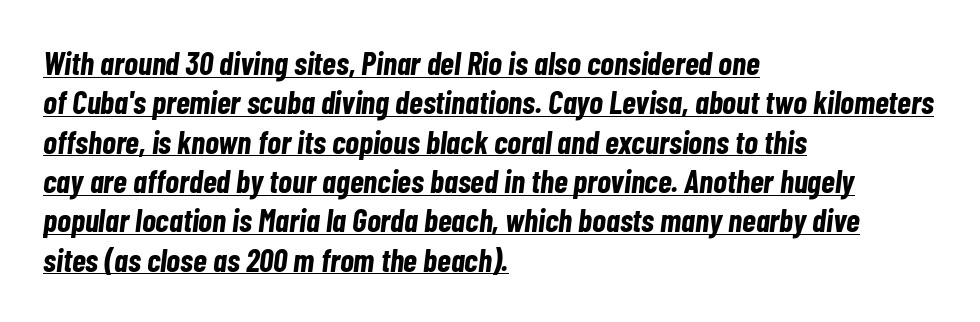
The image shows 32 px bold, condensed type, italic (leaning right); set left-aligned, line spacing 1.23x, normal letter spacing, underlined; low stroke contrast and a medium x-height.
